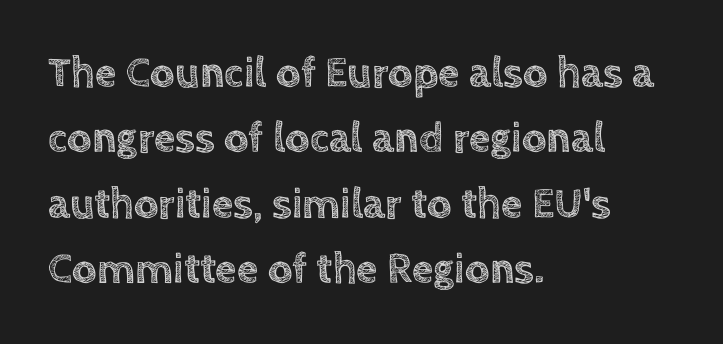
{"italic": "no", "width": "normal", "x_height": "large", "monospaced": "no", "underline": "no", "align": "left", "line_spacing": "normal", "line_spacing_ratio": 1.52, "letter_spacing": "normal", "letter_spacing_em": 0.0, "glyph_px": 43}
